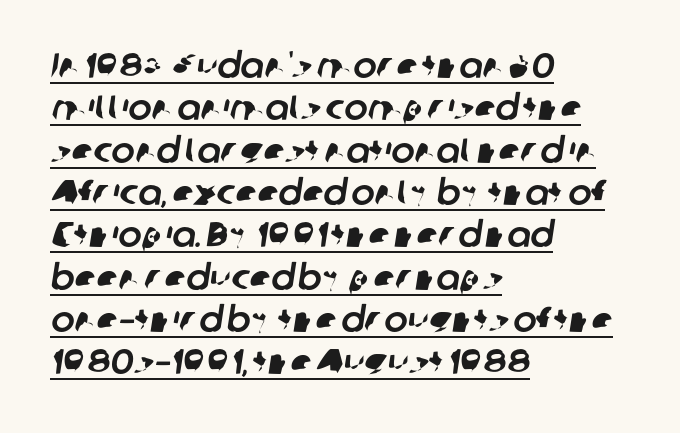
Is this a fixed-width face? No — the glyphs have proportional, varying widths. A typesetter would label this face a sans. Horizontally, the lines are justified to the leading edge only. Is the letter spacing exaggerated? No — it looks like the ordinary default. A rule runs beneath these lines of type.
